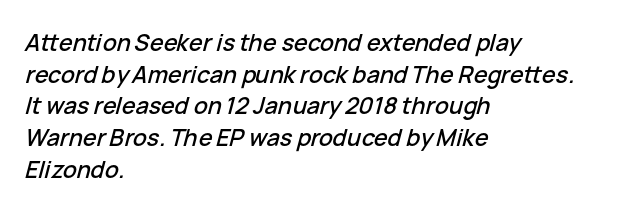
Q: Is the text italic (slanted)? A: Yes, it leans right by about 15 degrees.
Q: Is the text underlined? A: No.
Q: How is the paragraph aligned? A: Left-aligned.
Q: Is the spacing between letters normal or unusually wide? A: Normal.
Q: Is the spacing between lines tight, normal or loose? A: Normal.
